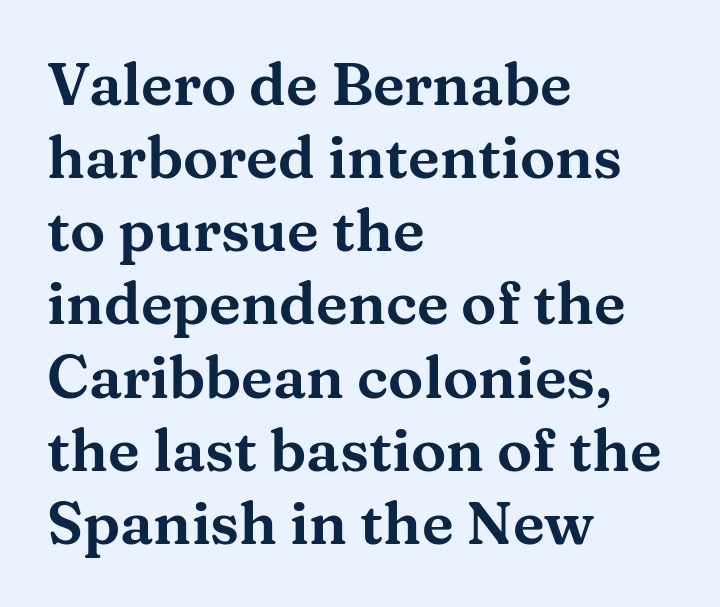
Q: Is the text italic (slanted)? A: No, it is upright.
Q: Is the typeface a serif or a sans-serif typeface? A: Serif.
Q: Is the text underlined? A: No.
Q: How is the paragraph aligned? A: Left-aligned.
Q: Is the spacing between letters normal or unusually wide? A: Normal.
Q: Width (condensed, normal, or wide)? A: Wide.
Q: Stroke contrast? A: Medium.
Q: x-height? A: Medium.
Q: Monospaced? A: No.
